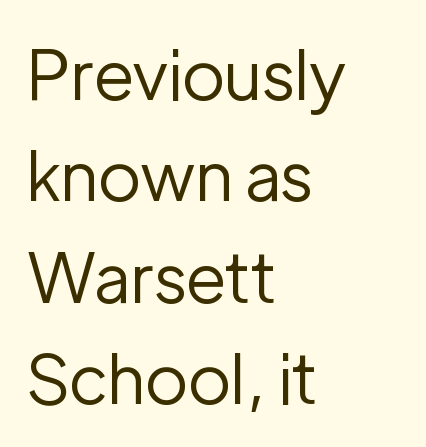
The image shows 69 px regular-weight sans-serif type, upright; set left-aligned, normal line spacing (1.47x), normal letter spacing, not underlined; low stroke contrast and a medium x-height.
